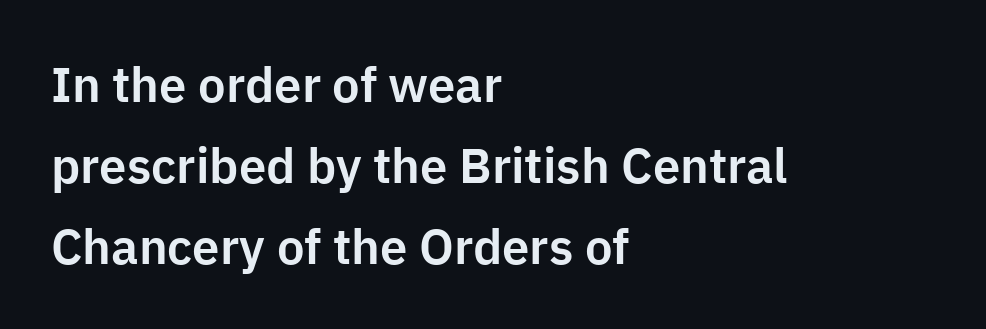
Q: Is the text italic (slanted)? A: No, it is upright.
Q: Is the typeface a serif or a sans-serif typeface? A: Sans-serif.
Q: Is the text underlined? A: No.
Q: How is the paragraph aligned? A: Left-aligned.
Q: Is the spacing between letters normal or unusually wide? A: Normal.
Q: Is the spacing between lines tight, normal or loose? A: Normal.
Q: Width (condensed, normal, or wide)? A: Normal.
Q: Stroke contrast? A: Low.
Q: x-height? A: Medium.
Q: Monospaced? A: No.
